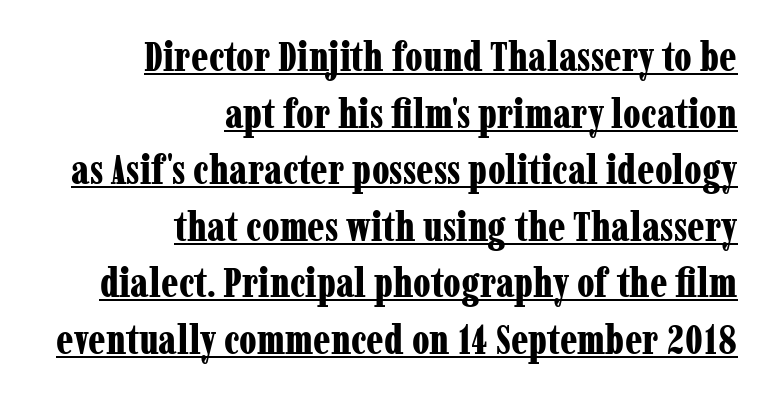
{"serif": "yes", "italic": "no", "bold": "yes", "weight": "bold", "width": "condensed", "stroke_contrast": "low", "x_height": "medium", "monospaced": "no", "underline": "yes", "align": "right", "line_spacing": "normal", "line_spacing_ratio": 1.38, "letter_spacing": "normal", "letter_spacing_em": 0.0, "glyph_px": 41}
